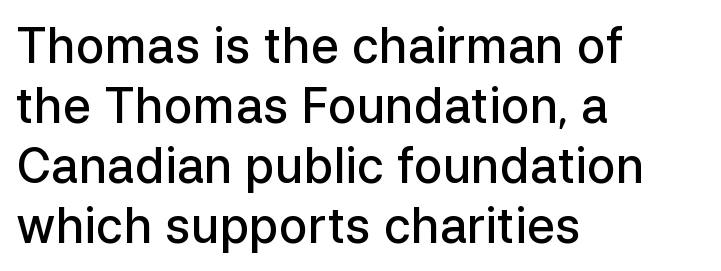
Type without underlining. Looks like regular typesetting: each glyph gets only the width it needs. This sample is left-justified, so line endings fall wherever the words run out. Quick note: interline space is typical.
